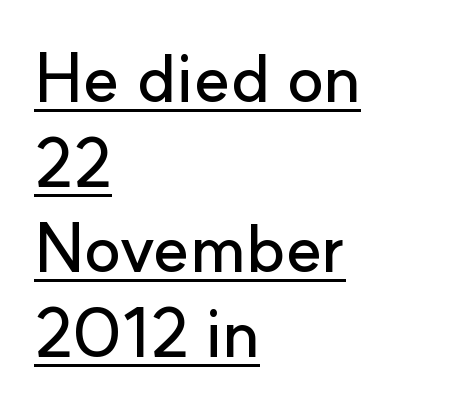
The paragraph has a hard left edge and a soft right edge. These lines are rendered in a variable-pitch font. Every character sits straight up, as roman type does. This is underlined copy, the kind a proofreader might mark for attention. Standard letterfit; no display-style spreading of the glyphs. The leading is moderate, giving the passage an even texture.
